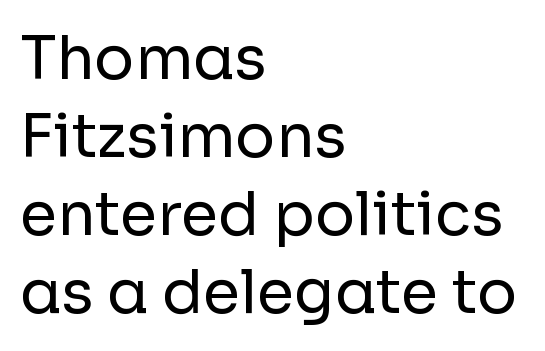
Nothing sits at the stroke ends, so this counts as sans-serif. If you drew a line through each stem, it would be perfectly vertical. Varying glyph widths throughout — classic text-font behaviour. The face looks like a standard text weight, possibly lighter. The gaps between neighbouring characters are ordinary and unremarkable.
